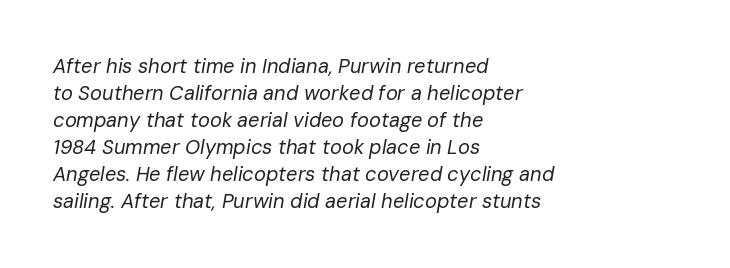
The image shows 20 px text type, italic (leaning right); set left-aligned, normal line spacing (1.35x), normal letter spacing, not underlined.
